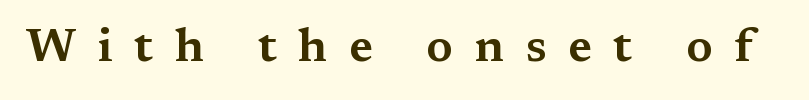
Q: Is the text italic (slanted)? A: No, it is upright.
Q: Is the typeface a serif or a sans-serif typeface? A: Serif.
Q: Is the text underlined? A: No.
Q: Is the spacing between letters normal or unusually wide? A: Unusually wide.
Q: Width (condensed, normal, or wide)? A: Wide.
Q: Stroke contrast? A: Medium.
Q: x-height? A: Medium.
Q: Monospaced? A: No.
